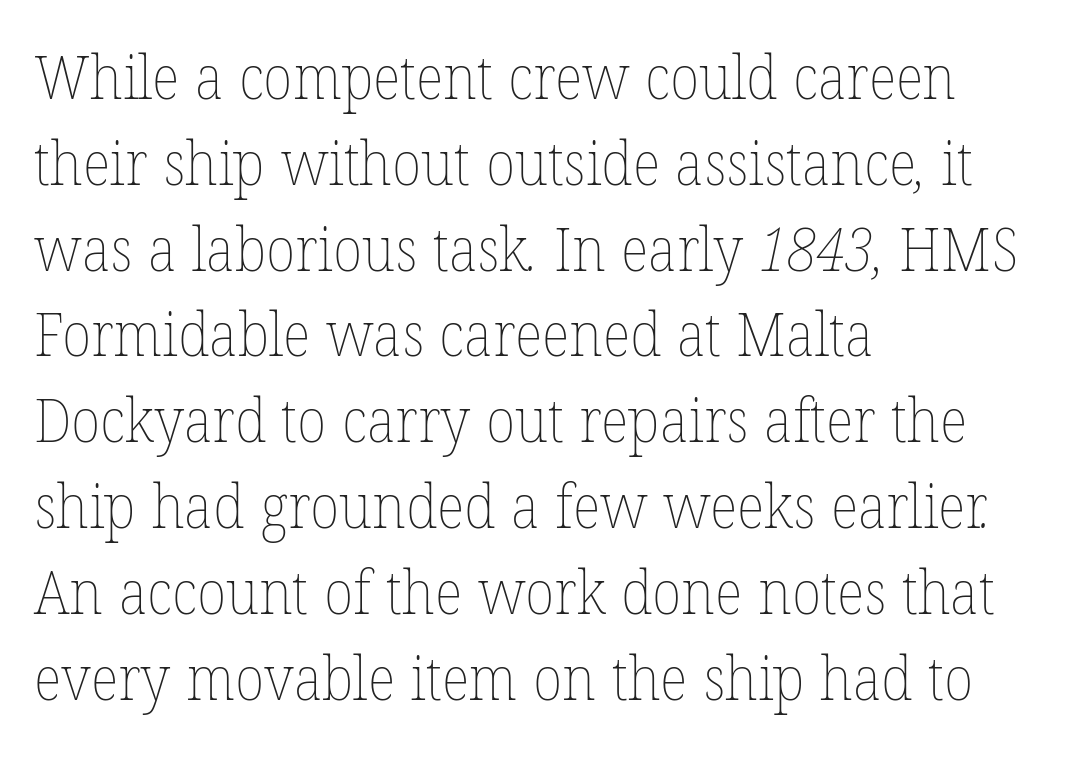
The image shows 60 px thin type; set left-aligned, normal line spacing (1.43x), normal letter spacing, not underlined; low stroke contrast and a medium x-height.
